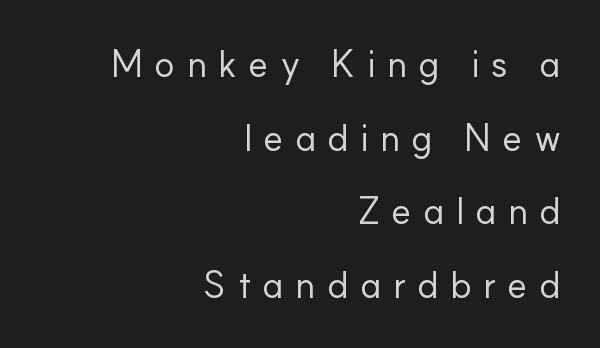
{"serif": "no", "italic": "no", "bold": "no", "weight": "regular", "width": "normal", "stroke_contrast": "low", "x_height": "small", "monospaced": "no", "underline": "no", "align": "right", "line_spacing": "loose", "line_spacing_ratio": 1.94, "letter_spacing": "wide", "letter_spacing_em": 0.29, "glyph_px": 38}
